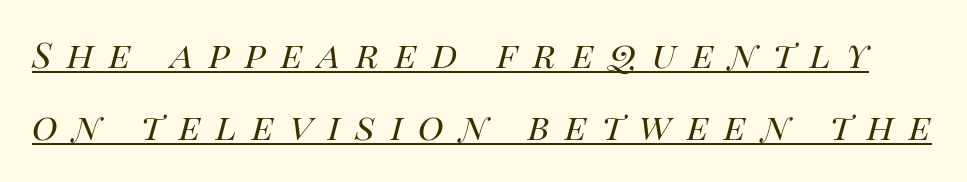
{"italic": "yes", "lean": "right", "slant_degrees": 14, "bold": "no", "weight": "regular", "width": "normal", "stroke_contrast": "high", "x_height": "large", "monospaced": "no", "underline": "yes", "line_spacing": "normal", "line_spacing_ratio": 1.64, "letter_spacing": "wide", "letter_spacing_em": 0.35, "glyph_px": 44}
